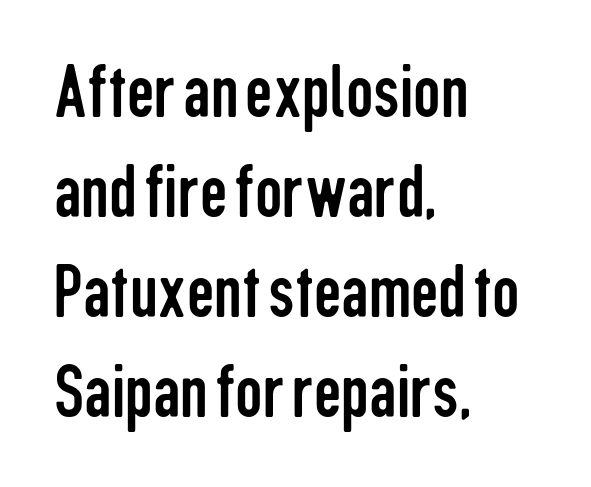
{"serif": "no", "italic": "no", "bold": "no", "weight": "regular", "width": "condensed", "stroke_contrast": "low", "x_height": "medium", "monospaced": "no", "underline": "no", "align": "left", "line_spacing": "normal", "line_spacing_ratio": 1.3, "letter_spacing": "normal", "letter_spacing_em": 0.0, "glyph_px": 77}
